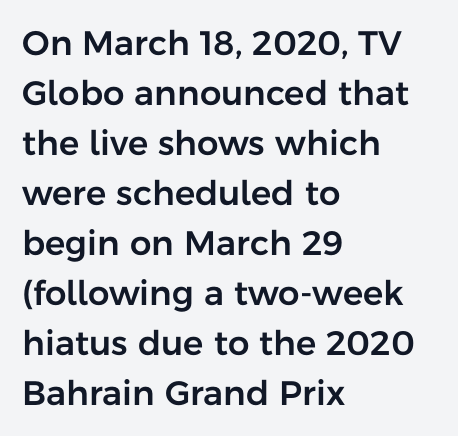
Lines of text with bare space underneath. One glance says typical: line gaps are just what's usual. Note the varied advance widths — an 'i' is clearly narrower than an 'm'. Style check: upright. The setting favours the left margin, as ordinary paragraphs usually do. Does extra space separate the letters? No, they use regular spacing.
